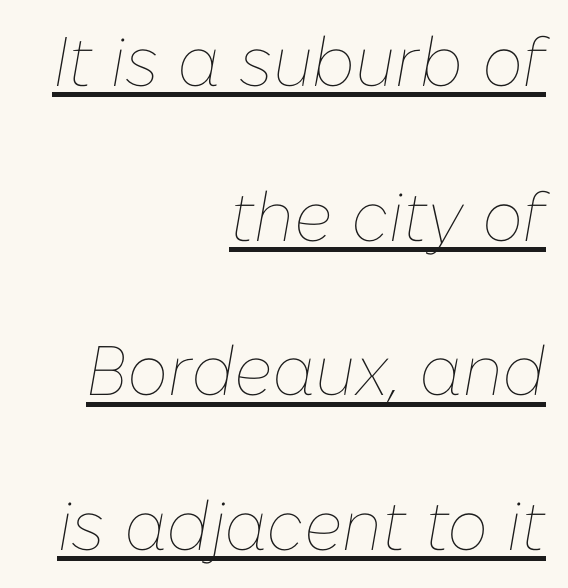
{"italic": "yes", "lean": "right", "slant_degrees": 10, "bold": "no", "weight": "thin", "width": "normal", "stroke_contrast": "low", "x_height": "medium", "monospaced": "no", "underline": "yes", "align": "right", "line_spacing": "loose", "line_spacing_ratio": 2.21, "letter_spacing": "normal", "letter_spacing_em": 0.0, "glyph_px": 70}
